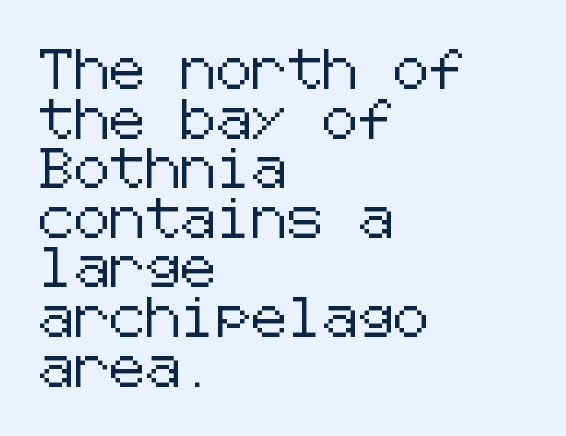
Where is the straight margin? On the left. Does the type have serifs? No, each stem ends abruptly. Underline: absent. Standard letterfit; no display-style spreading of the glyphs. Designer's note — italics off, roman on.
